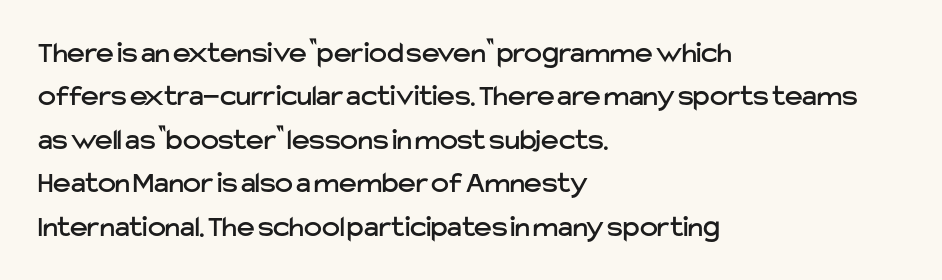
The image shows 30 px sans-serif type, upright; set left-aligned, normal line spacing (1.45x), normal letter spacing, not underlined; low stroke contrast and a medium x-height.
